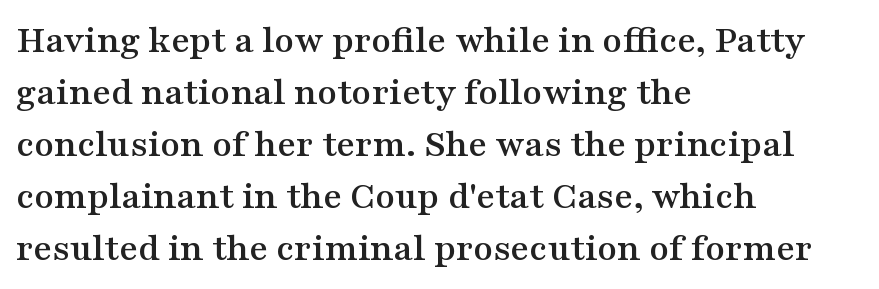
Q: Is the text italic (slanted)? A: No, it is upright.
Q: Is the typeface a serif or a sans-serif typeface? A: Serif.
Q: Is the text underlined? A: No.
Q: How is the paragraph aligned? A: Left-aligned.
Q: Is the spacing between letters normal or unusually wide? A: Normal.
Q: Is the spacing between lines tight, normal or loose? A: Normal.
Q: Width (condensed, normal, or wide)? A: Wide.
Q: Stroke contrast? A: Medium.
Q: x-height? A: Medium.
Q: Monospaced? A: No.
